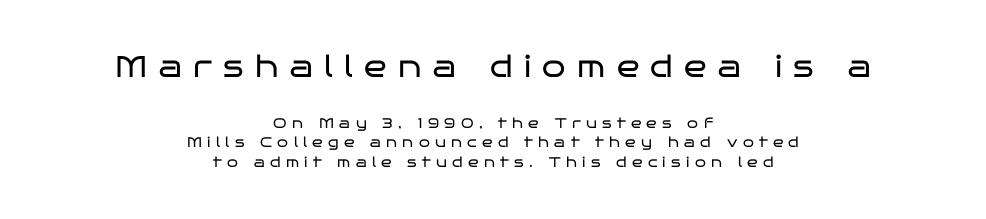
Q: Is the text bold? A: No.
Q: Is the text italic (slanted)? A: No, it is upright.
Q: Is the typeface a serif or a sans-serif typeface? A: Sans-serif.
Q: Is the text underlined? A: No.
Q: How is the paragraph aligned? A: Centered.
Q: Is the spacing between letters normal or unusually wide? A: Unusually wide.
Q: Is the spacing between lines tight, normal or loose? A: Normal.
Q: Which block of text is set in a larger size, the first (top) or the second (bottom)? A: The first (top) one.
Q: Width (condensed, normal, or wide)? A: Wide.
Q: Stroke contrast? A: Low.
Q: x-height? A: Large.
Q: Monospaced? A: No.
